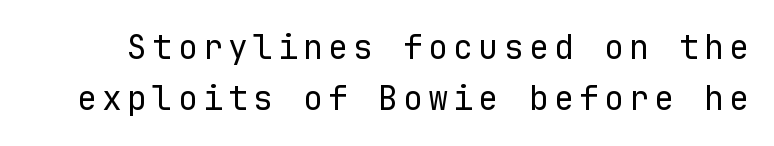
Notice how descenders clear the ascenders below comfortably — that's standard leading. Just letters on the line, the space beneath them empty. Do the characters align in a grid? Yes, the font is monospaced. A quiet, ordinary-to-light weight characterises the typeface. Nothing sits at the stroke ends, so this counts as sans-serif. The font's upright variant was chosen for this text.
